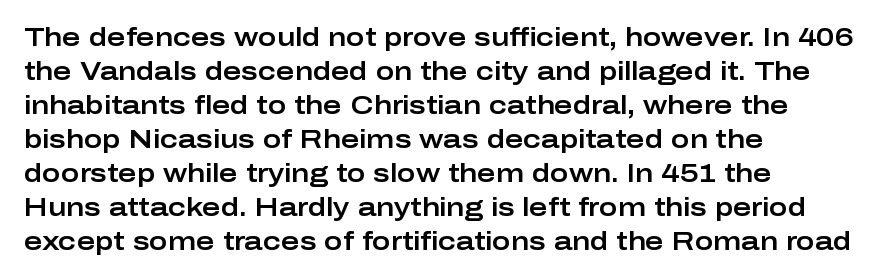
{"italic": "no", "underline": "no", "align": "left", "line_spacing": "normal", "line_spacing_ratio": 1.36, "letter_spacing": "normal", "letter_spacing_em": 0.0, "glyph_px": 25}
